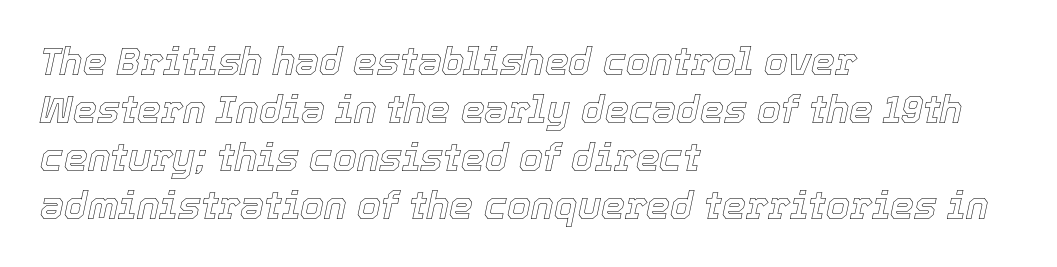
{"italic": "yes", "lean": "right", "slant_degrees": 12, "width": "normal", "x_height": "medium", "monospaced": "no", "underline": "no", "align": "left", "line_spacing": "normal", "line_spacing_ratio": 1.26, "letter_spacing": "normal", "letter_spacing_em": 0.0, "glyph_px": 38}
